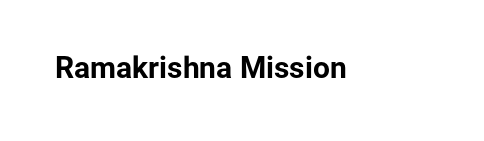
The image shows 30 px bold sans-serif type, upright; set normal letter spacing, not underlined; low stroke contrast and a medium x-height.
